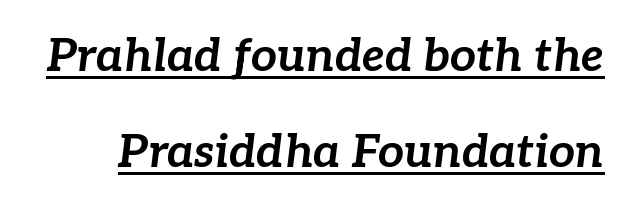
You could not count columns in this text — the font is proportionally spaced. This block would shrink considerably if given ordinary leading; it's expanded now. On the weight axis this lands at bold, roughly 700. The specimen reads as italic at a glance. The horizontal fit of the characters is conventional and even. This sample carries an underscore along the baseline area.
